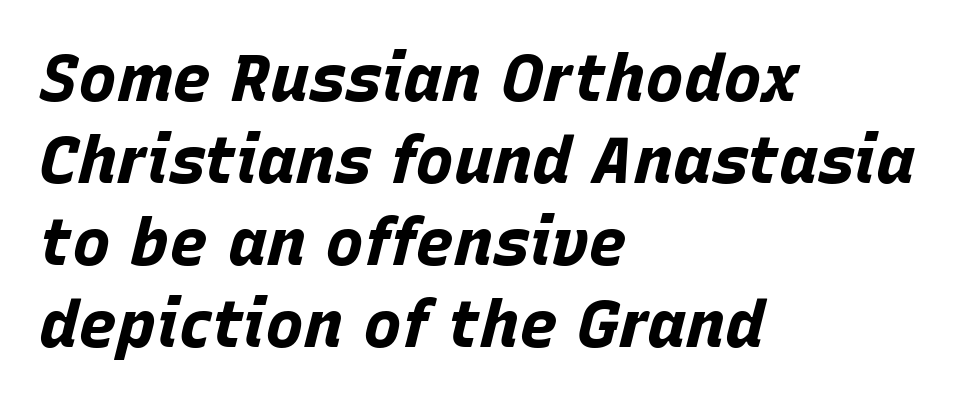
There is no visible air inserted between adjacent glyphs. The face used here is proportionally spaced, like ordinary book or web type. Horizontally, the lines are justified to the leading edge only. Tall strokes in this sample are angled rather than plumb. In terms of weight, the rendering is a true, heavy bold.
